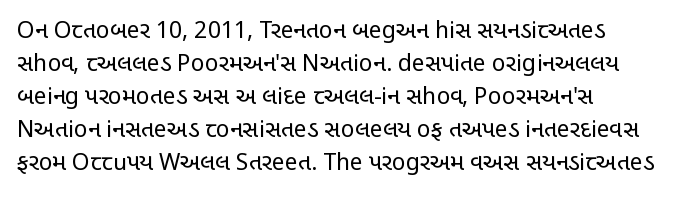
Q: Is the text bold? A: No.
Q: Is the text italic (slanted)? A: No, it is upright.
Q: Is the text underlined? A: No.
Q: How is the paragraph aligned? A: Left-aligned.
Q: Is the spacing between letters normal or unusually wide? A: Normal.
Q: Is the spacing between lines tight, normal or loose? A: Normal.
